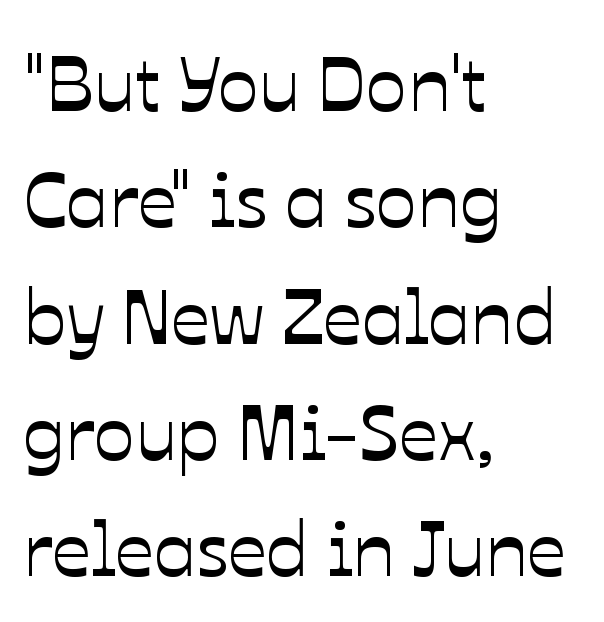
Q: Is the text italic (slanted)? A: No, it is upright.
Q: Is the text underlined? A: No.
Q: How is the paragraph aligned? A: Left-aligned.
Q: Is the spacing between letters normal or unusually wide? A: Normal.
Q: Is the spacing between lines tight, normal or loose? A: Normal.
Q: Width (condensed, normal, or wide)? A: Normal.
Q: Stroke contrast? A: Low.
Q: x-height? A: Medium.
Q: Monospaced? A: No.
